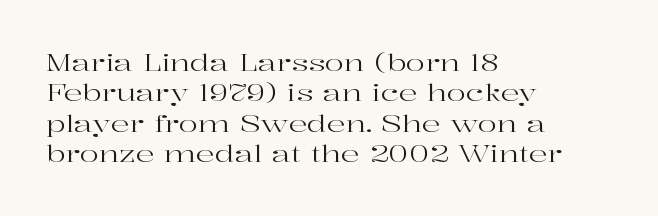
The space directly below the letters is spotless. Caption: standard tracking, unaltered. Vertically, the passage feels balanced, rows spaced as you'd expect. Does the lettering tilt? It doesn't — this is upright.
